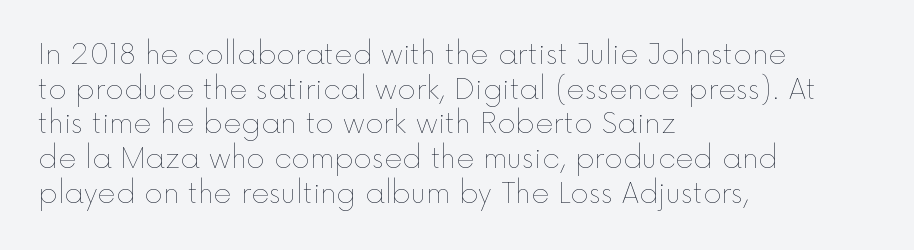
Q: Is the text bold? A: No.
Q: Is the text italic (slanted)? A: No, it is upright.
Q: Is the text underlined? A: No.
Q: How is the paragraph aligned? A: Left-aligned.
Q: Is the spacing between letters normal or unusually wide? A: Normal.
Q: Width (condensed, normal, or wide)? A: Normal.
Q: x-height? A: Medium.
Q: Monospaced? A: No.
